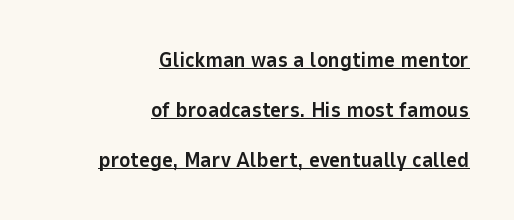
Q: Is the text bold? A: Yes.
Q: Is the text italic (slanted)? A: No, it is upright.
Q: Is the text underlined? A: Yes.
Q: How is the paragraph aligned? A: Right-aligned.
Q: Is the spacing between letters normal or unusually wide? A: Normal.
Q: Is the spacing between lines tight, normal or loose? A: Loose.
